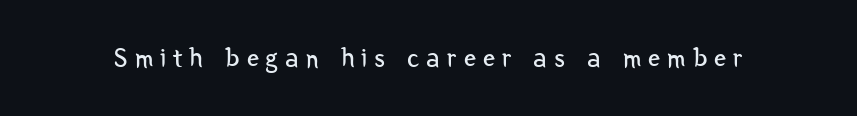
The image shows 27 px text type, upright; set unusually wide letter spacing (+0.26 em), not underlined.
